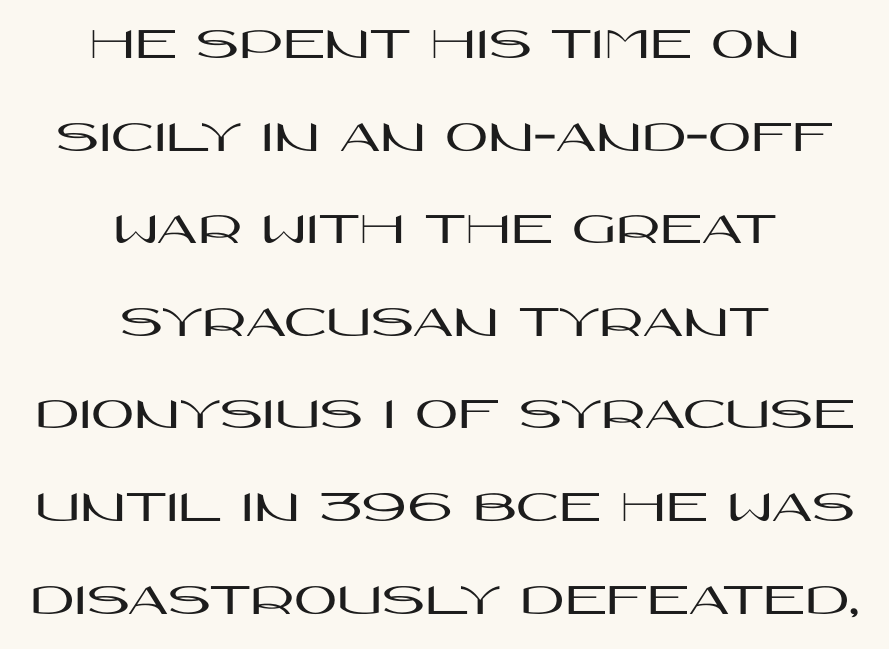
Q: Is the text italic (slanted)? A: No, it is upright.
Q: Is the typeface a serif or a sans-serif typeface? A: Sans-serif.
Q: Is the text underlined? A: No.
Q: How is the paragraph aligned? A: Centered.
Q: Is the spacing between letters normal or unusually wide? A: Normal.
Q: Is the spacing between lines tight, normal or loose? A: Loose.
Q: Width (condensed, normal, or wide)? A: Wide.
Q: Stroke contrast? A: High.
Q: x-height? A: Large.
Q: Monospaced? A: No.
